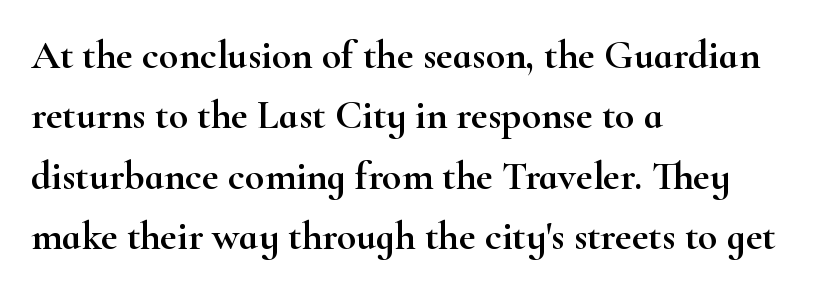
{"serif": "yes", "italic": "no", "width": "wide", "stroke_contrast": "high", "x_height": "small", "monospaced": "no", "underline": "no", "align": "left", "line_spacing": "normal", "line_spacing_ratio": 1.51, "letter_spacing": "normal", "letter_spacing_em": 0.0, "glyph_px": 40}
